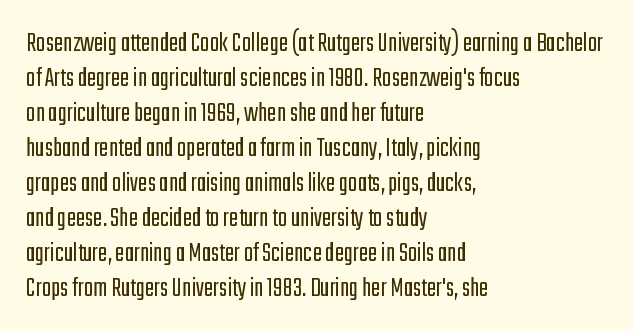
The image shows 28 px light, condensed sans-serif type, upright; set left-aligned, normal line spacing (1.25x), normal letter spacing, not underlined; low stroke contrast and a medium x-height.
